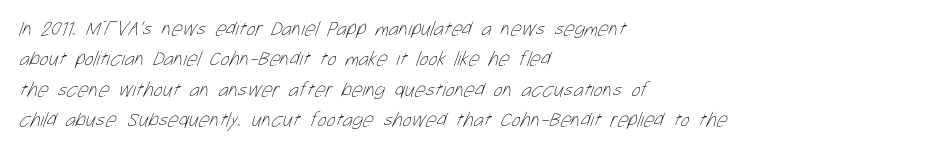
Q: Is the text bold? A: No.
Q: Is the text underlined? A: No.
Q: How is the paragraph aligned? A: Left-aligned.
Q: Is the spacing between letters normal or unusually wide? A: Normal.
Q: Is the spacing between lines tight, normal or loose? A: Normal.
